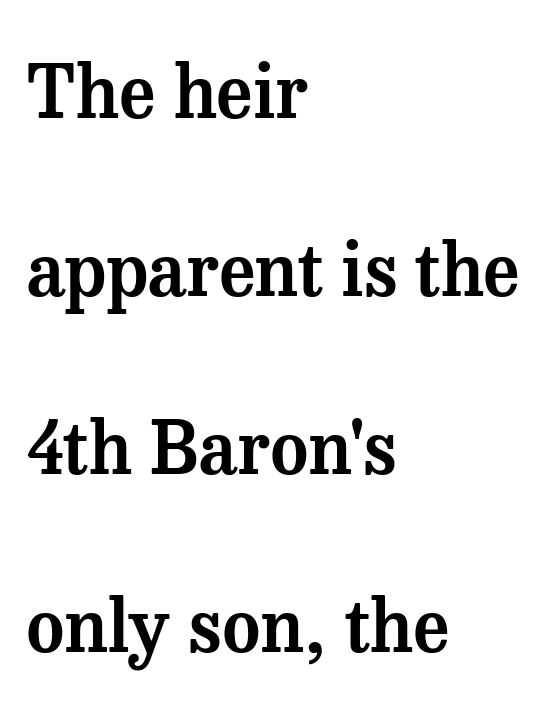
{"serif": "yes", "italic": "no", "width": "normal", "stroke_contrast": "medium", "x_height": "medium", "monospaced": "no", "underline": "no", "align": "left", "line_spacing": "loose", "line_spacing_ratio": 2.44, "letter_spacing": "normal", "letter_spacing_em": 0.0, "glyph_px": 73}
